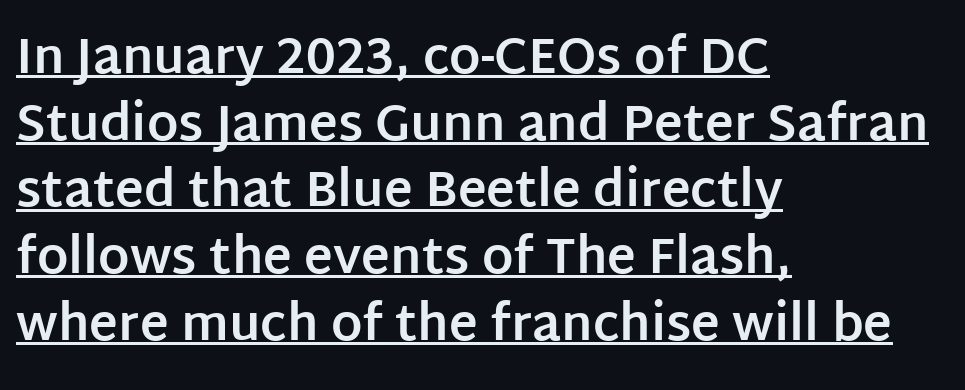
Q: Is the text bold? A: Yes.
Q: Is the text italic (slanted)? A: No, it is upright.
Q: Is the typeface a serif or a sans-serif typeface? A: Sans-serif.
Q: Is the text underlined? A: Yes.
Q: How is the paragraph aligned? A: Left-aligned.
Q: Is the spacing between letters normal or unusually wide? A: Normal.
Q: Is the spacing between lines tight, normal or loose? A: Normal.
Q: Width (condensed, normal, or wide)? A: Normal.
Q: Stroke contrast? A: Low.
Q: x-height? A: Large.
Q: Monospaced? A: No.
